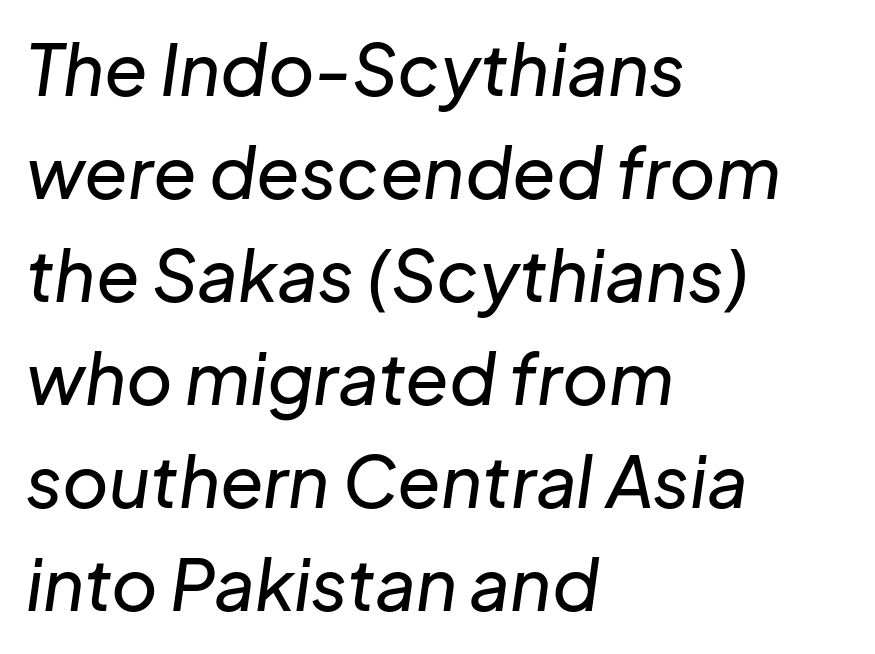
{"italic": "yes", "lean": "right", "slant_degrees": 8, "width": "normal", "stroke_contrast": "low", "x_height": "medium", "monospaced": "no", "underline": "no", "align": "left", "line_spacing": "normal", "line_spacing_ratio": 1.45, "letter_spacing": "normal", "letter_spacing_em": 0.0, "glyph_px": 71}
